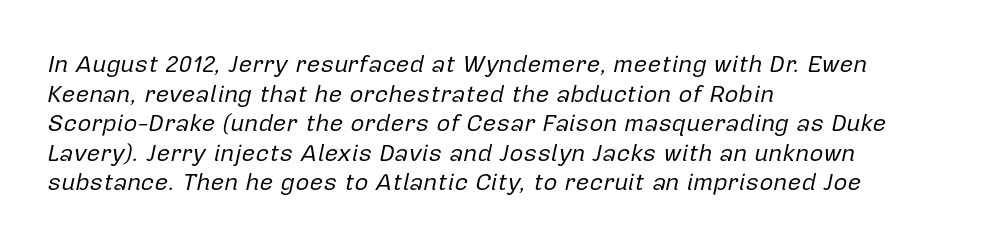
Anything drawn beneath the words? Only blank space. The passage is arranged the way most books set body copy — flush left. A light-to-regular cut is what we see here. You could call the tracking neutral — neither tight nor loose.
